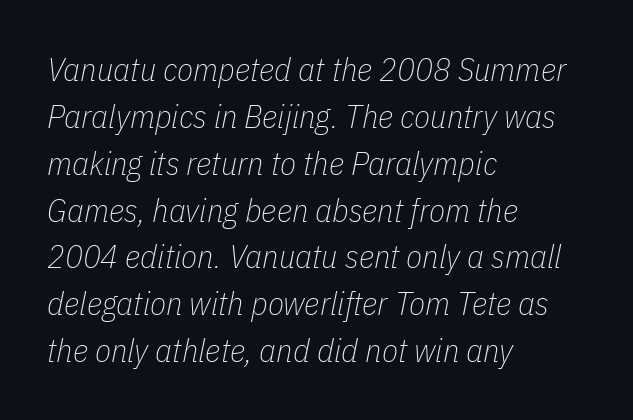
Q: Is the text bold? A: No.
Q: Is the text italic (slanted)? A: Yes, it leans right by about 11 degrees.
Q: Is the text underlined? A: No.
Q: How is the paragraph aligned? A: Left-aligned.
Q: Is the spacing between letters normal or unusually wide? A: Normal.
Q: Is the spacing between lines tight, normal or loose? A: Normal.
Q: Width (condensed, normal, or wide)? A: Condensed.
Q: Stroke contrast? A: Low.
Q: x-height? A: Medium.
Q: Monospaced? A: No.
